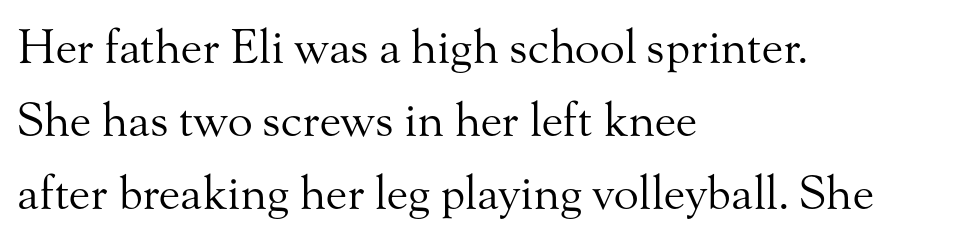
{"serif": "yes", "italic": "no", "bold": "no", "weight": "regular", "width": "normal", "stroke_contrast": "medium", "x_height": "small", "monospaced": "no", "underline": "no", "align": "left", "line_spacing": "normal", "line_spacing_ratio": 1.59, "letter_spacing": "normal", "letter_spacing_em": 0.0, "glyph_px": 46}
